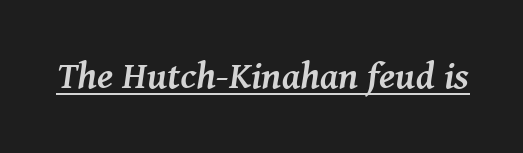
The rendering uses natural spacing where letterforms have individual widths. Glance below the letters and you will spot a drawn line. These lines carry a lot of weight — the face is fully bold. The rendering keeps characters at their native spacing. Notice how the stems are inclined rather than vertical — that's the hallmark of italics.
